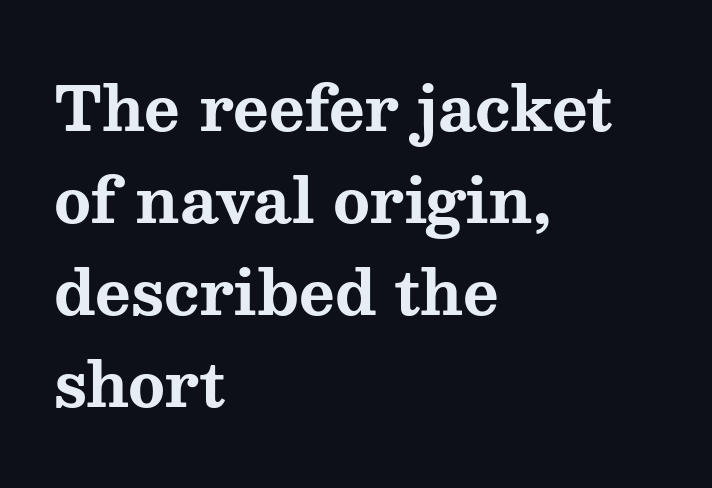
Q: Is the text bold? A: Yes.
Q: Is the text italic (slanted)? A: No, it is upright.
Q: Is the typeface a serif or a sans-serif typeface? A: Serif.
Q: Is the text underlined? A: No.
Q: How is the paragraph aligned? A: Left-aligned.
Q: Is the spacing between letters normal or unusually wide? A: Normal.
Q: Is the spacing between lines tight, normal or loose? A: Normal.
Q: Width (condensed, normal, or wide)? A: Wide.
Q: Stroke contrast? A: Medium.
Q: x-height? A: Medium.
Q: Monospaced? A: No.
